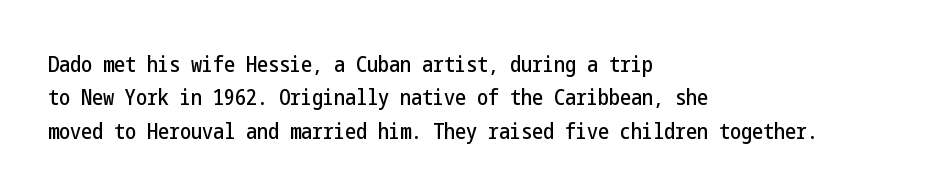
The image shows 22 px text type, upright; set left-aligned, normal line spacing (1.52x), normal letter spacing, not underlined.
